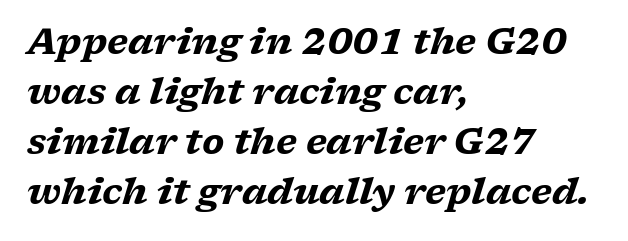
You can tell it's italic because the verticals aren't actually vertical. The lines in this sample share a left origin and differ only in where they stop. Leading matches the norm, producing a regular column. This rendering leaves character spacing at its baseline value. Each row of text sits above clean, open space.
